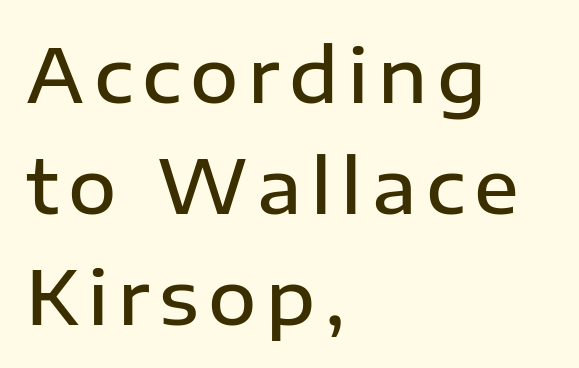
Q: Is the text bold? A: Semi-bold.
Q: Is the text italic (slanted)? A: No, it is upright.
Q: Is the typeface a serif or a sans-serif typeface? A: Sans-serif.
Q: Is the text underlined? A: No.
Q: How is the paragraph aligned? A: Left-aligned.
Q: Is the spacing between lines tight, normal or loose? A: Normal.
Q: Width (condensed, normal, or wide)? A: Normal.
Q: Stroke contrast? A: Low.
Q: x-height? A: Medium.
Q: Monospaced? A: No.
